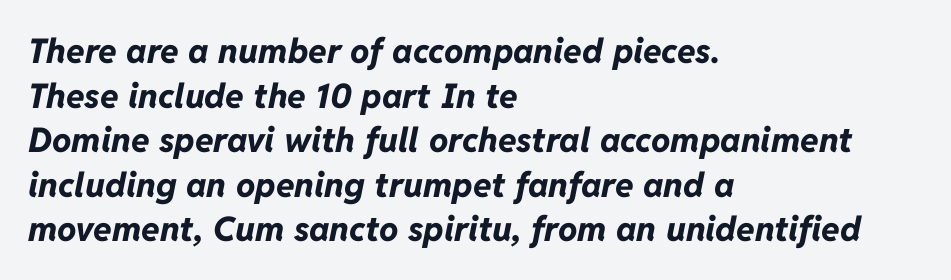
Compared with a centered layout, this one pins lines to the left instead. Heavy-handed strokes throughout: this text is bold. Short note: letters normally spaced. Proportional: the letters do not fall into vertical columns. Students, observe: this is what conventionally led text looks like. This is oblique type, the kind used for emphasis or titles.
